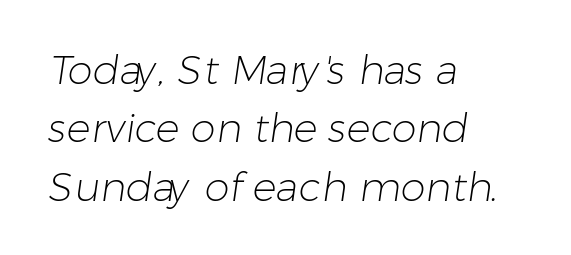
Q: Is the text bold? A: No.
Q: Is the typeface a serif or a sans-serif typeface? A: Sans-serif.
Q: Is the text underlined? A: No.
Q: How is the paragraph aligned? A: Left-aligned.
Q: Is the spacing between letters normal or unusually wide? A: Normal.
Q: Is the spacing between lines tight, normal or loose? A: Normal.
Q: Width (condensed, normal, or wide)? A: Normal.
Q: Stroke contrast? A: Low.
Q: x-height? A: Medium.
Q: Monospaced? A: No.
